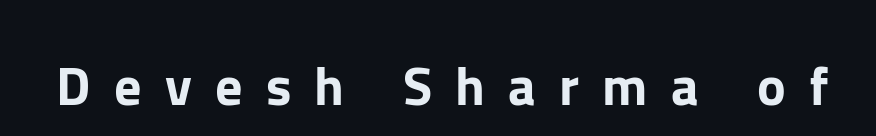
The image shows 54 px sans-serif type, upright; set unusually wide letter spacing (+0.43 em), not underlined; low stroke contrast and a medium x-height.
